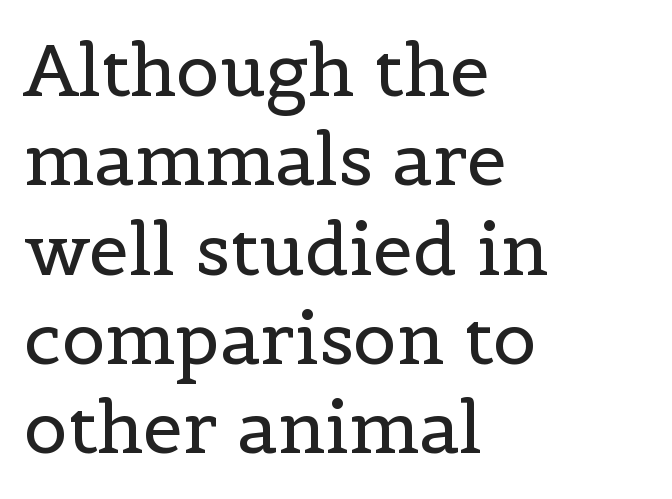
This sample has the flowing, uneven cadence of proportional lettering. No italicization has been applied; the sample stays upright. Honestly, there is no underline to notice here at all. Layout note: lines flush left. There is no visible air inserted between adjacent glyphs.
